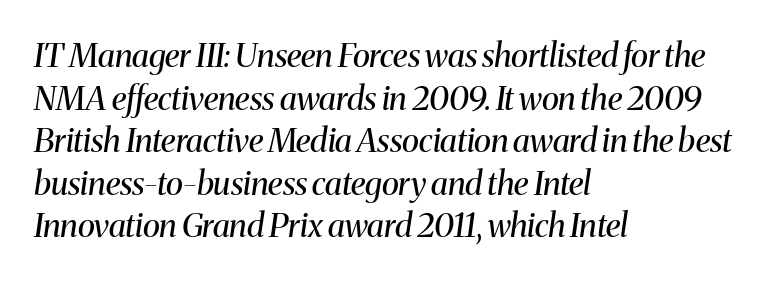
Q: Is the text bold? A: No.
Q: Is the text italic (slanted)? A: Yes, it leans right by about 8 degrees.
Q: Is the typeface a serif or a sans-serif typeface? A: Serif.
Q: Is the text underlined? A: No.
Q: How is the paragraph aligned? A: Left-aligned.
Q: Is the spacing between letters normal or unusually wide? A: Normal.
Q: Is the spacing between lines tight, normal or loose? A: Normal.
Q: Width (condensed, normal, or wide)? A: Normal.
Q: Stroke contrast? A: Medium.
Q: x-height? A: Medium.
Q: Monospaced? A: No.
